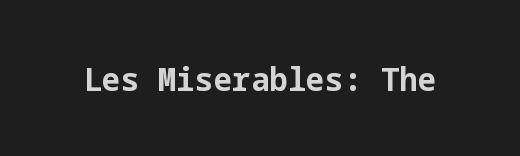
Quick note: underline off. The glyphs have the mass of a bold cut. You could call the tracking neutral — neither tight nor loose. The characters display no serif detailing; their extremities are plain. Quick note: not italic, upright.
